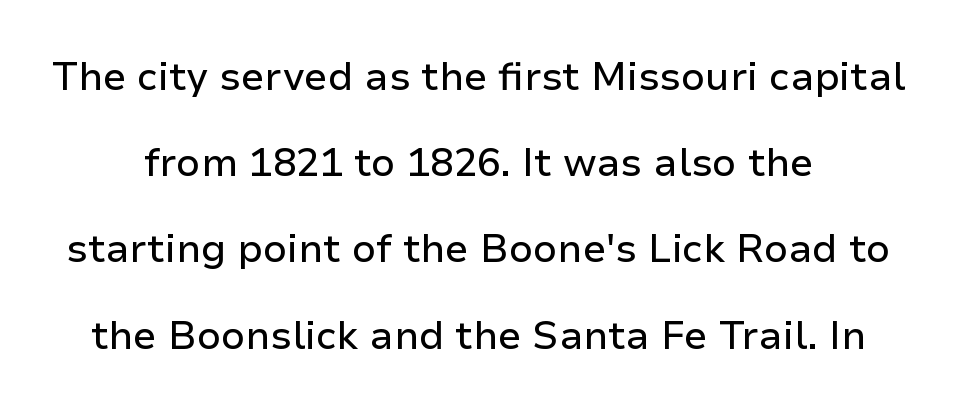
{"serif": "no", "italic": "no", "width": "normal", "stroke_contrast": "low", "x_height": "medium", "monospaced": "no", "underline": "no", "align": "center", "line_spacing": "loose", "line_spacing_ratio": 2.21, "letter_spacing": "normal", "letter_spacing_em": 0.0, "glyph_px": 39}
